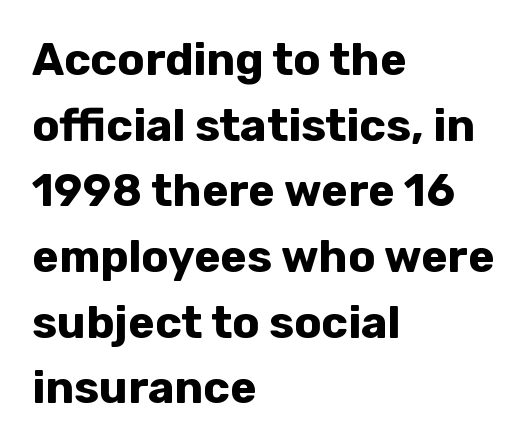
Spacing verdict: proportional, widths tailored to each character. Compared with a centered layout, this one pins lines to the left instead. Style check: upright. The rendering uses a bold face; every stroke is thick and dark.
